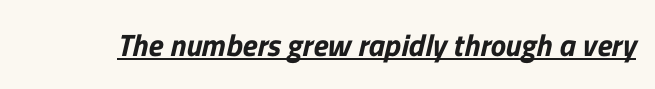
{"serif": "no", "width": "normal", "stroke_contrast": "low", "x_height": "medium", "monospaced": "no", "underline": "yes", "letter_spacing": "normal", "letter_spacing_em": 0.0, "glyph_px": 31}
